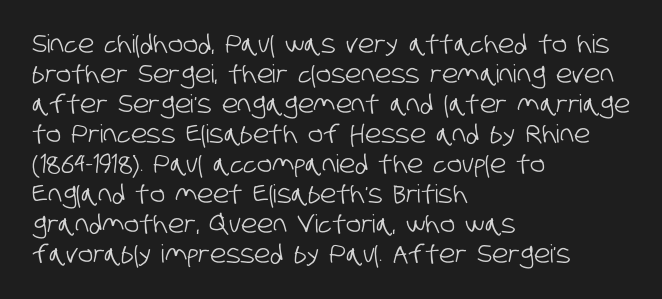
Q: Is the text underlined? A: No.
Q: How is the paragraph aligned? A: Left-aligned.
Q: Is the spacing between letters normal or unusually wide? A: Normal.
